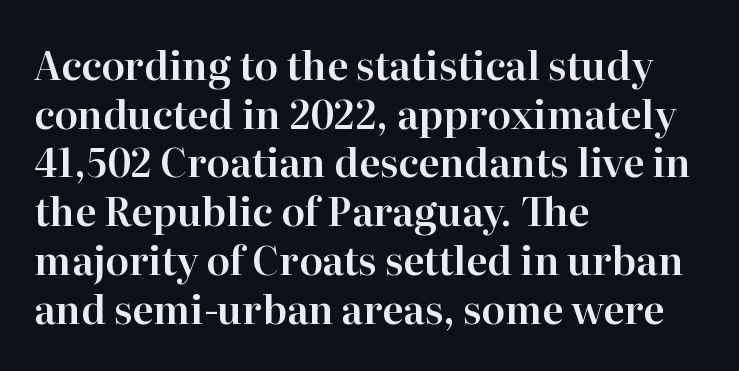
{"serif": "yes", "italic": "no", "width": "normal", "stroke_contrast": "high", "x_height": "medium", "monospaced": "no", "underline": "no", "align": "left", "line_spacing": "normal", "line_spacing_ratio": 1.25, "letter_spacing": "normal", "letter_spacing_em": 0.0, "glyph_px": 39}
